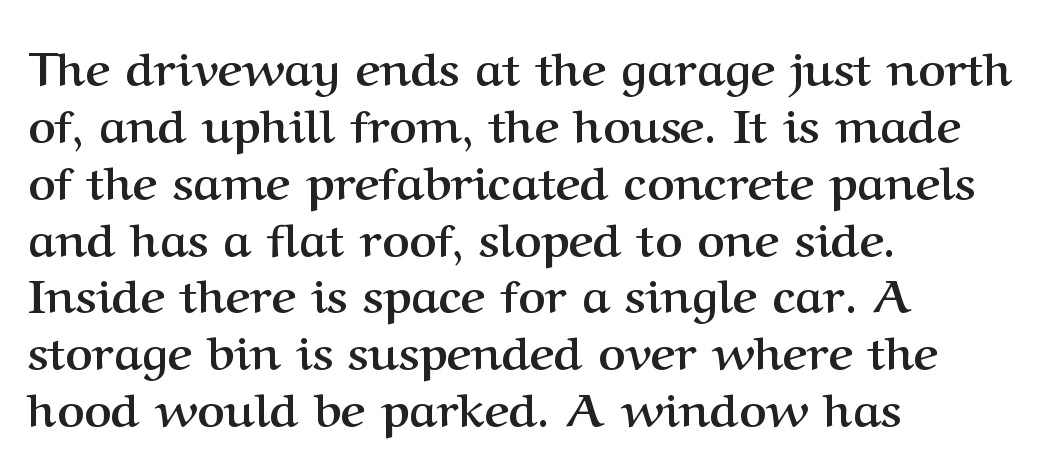
What kind of face is this? One with serifs. The rendering uses natural spacing where letterforms have individual widths. The letters are bold, with thick, heavy strokes. The strip under each line holds only bare page. Visually the block forms a straight wall on the left and a jagged coastline on the right. This rendering leaves character spacing at its baseline value.
